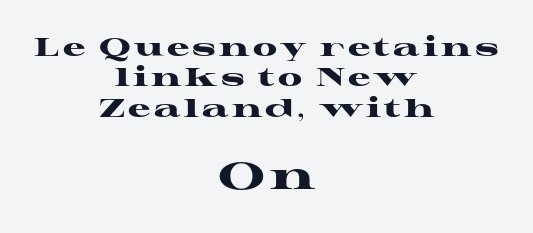
{"serif": "yes", "italic": "no", "bold": "yes", "weight": "heavy", "width": "wide", "stroke_contrast": "high", "x_height": "medium", "monospaced": "no", "underline": "no", "align": "center", "line_spacing_ratio": 1.22, "larger_block": "second", "size_ratio": 1.48, "glyph_px": 37}
